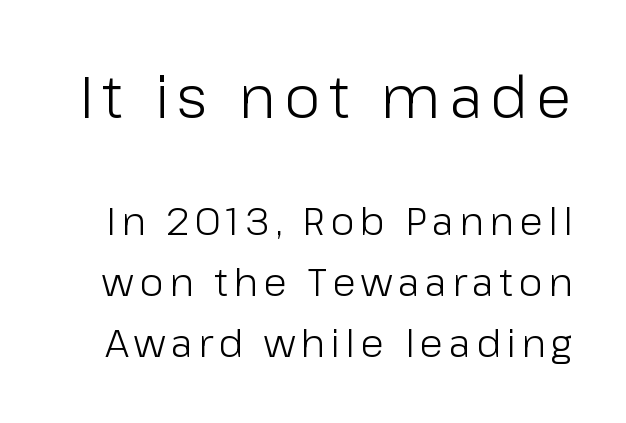
The vertical gap from one line to the next is medium. Check the space under the baseline: it is left empty. Summary of weight: not heavy and not bold. The block sitting higher on the canvas is the one with enlarged characters.
